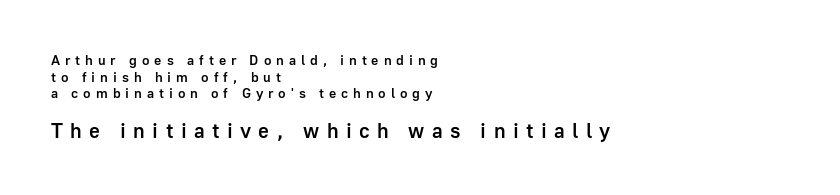
Unlike italic type, these characters show no tilt at all. The tracking reads as deliberately expanded to a designer's eye. Size contrast runs from small at the top to large at the bottom. Underlining? Definitely not there.
